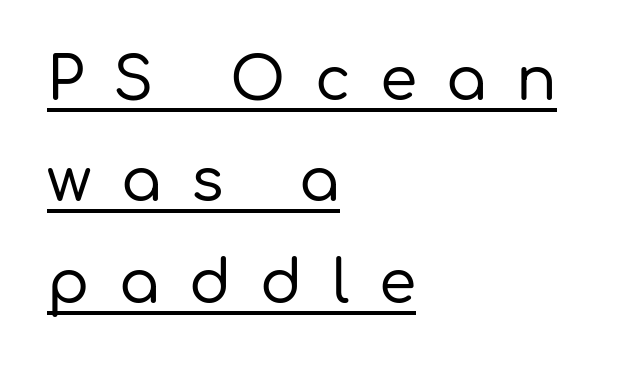
Check the space under the baseline: a stroke is drawn there. Unlike italic type, these characters show no tilt at all. Here the designer chose a conventional face with non-uniform glyph widths. Inter-character spacing is expanded well beyond the font's built-in metrics.
